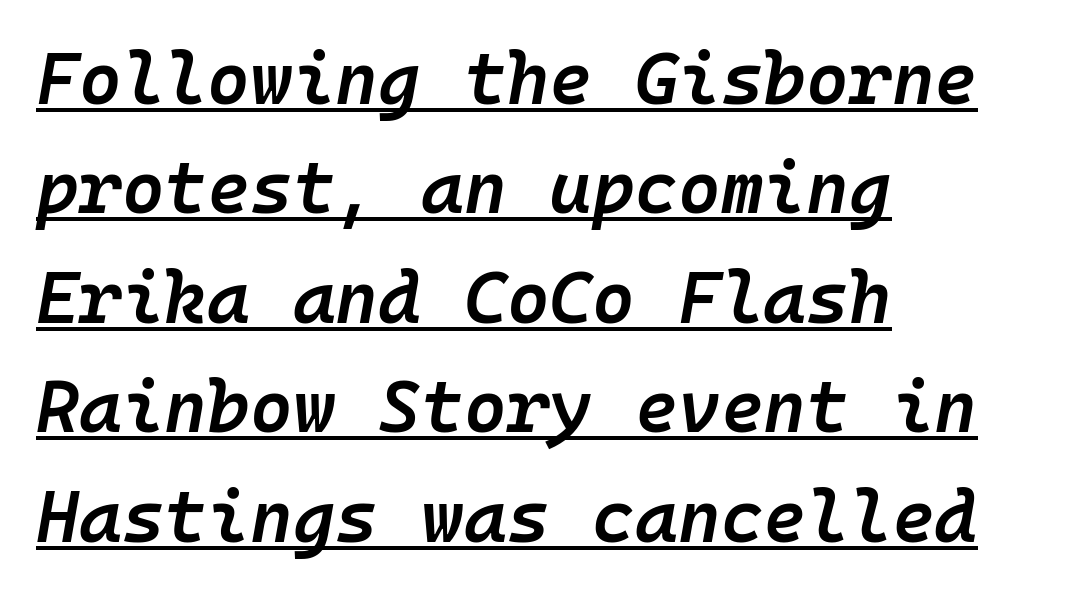
Baseline-to-baseline distance is the conventional proportion of letter height. The passage shown is semibold, sitting just below true bold. Does the copy run flush right? No — it runs flush left. There's an unmistakable incline to the writing here. These characters rest on top of a visible drawn line.
